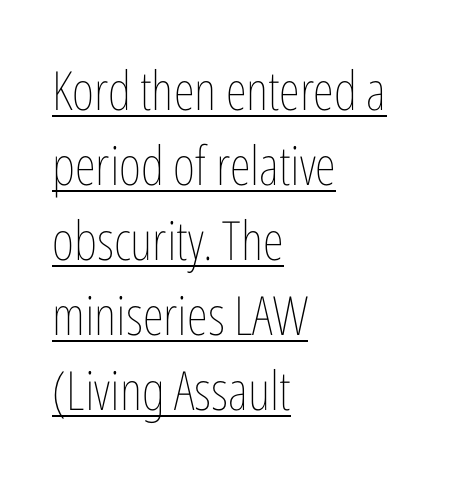
{"italic": "no", "bold": "no", "weight": "thin", "width": "condensed", "stroke_contrast": "low", "x_height": "medium", "monospaced": "no", "underline": "yes", "align": "left", "line_spacing": "normal", "line_spacing_ratio": 1.39, "letter_spacing": "normal", "letter_spacing_em": 0.0, "glyph_px": 54}
